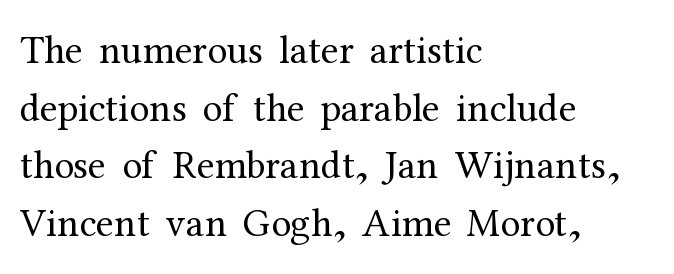
Q: Is the text bold? A: No.
Q: Is the text italic (slanted)? A: No, it is upright.
Q: Is the typeface a serif or a sans-serif typeface? A: Serif.
Q: Is the text underlined? A: No.
Q: How is the paragraph aligned? A: Left-aligned.
Q: Is the spacing between letters normal or unusually wide? A: Normal.
Q: Is the spacing between lines tight, normal or loose? A: Normal.
Q: Width (condensed, normal, or wide)? A: Normal.
Q: Stroke contrast? A: Medium.
Q: x-height? A: Medium.
Q: Monospaced? A: No.
